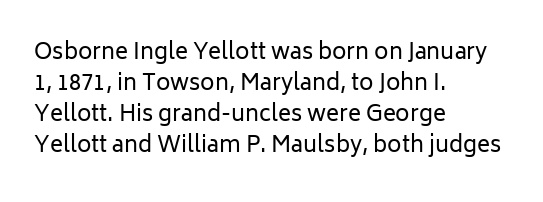
Q: Is the text bold? A: No.
Q: Is the text italic (slanted)? A: No, it is upright.
Q: Is the text underlined? A: No.
Q: How is the paragraph aligned? A: Left-aligned.
Q: Is the spacing between letters normal or unusually wide? A: Normal.
Q: Is the spacing between lines tight, normal or loose? A: Normal.
